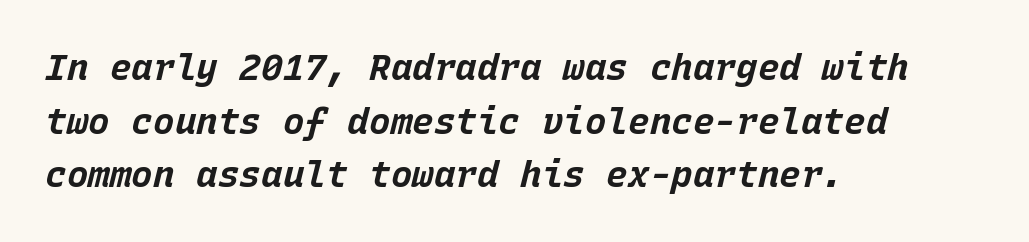
Q: Is the text bold? A: Yes.
Q: Is the text italic (slanted)? A: Yes, it leans right by about 15 degrees.
Q: Is the text underlined? A: No.
Q: How is the paragraph aligned? A: Left-aligned.
Q: Is the spacing between letters normal or unusually wide? A: Normal.
Q: Is the spacing between lines tight, normal or loose? A: Normal.
Q: Width (condensed, normal, or wide)? A: Normal.
Q: Stroke contrast? A: Low.
Q: x-height? A: Large.
Q: Monospaced? A: Yes.
